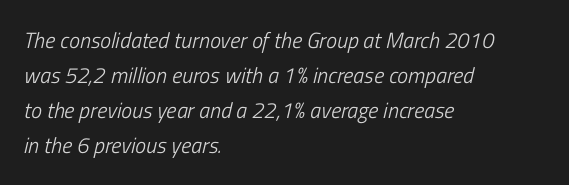
{"italic": "yes", "lean": "right", "slant_degrees": 13, "bold": "no", "underline": "no", "align": "left", "line_spacing": "normal", "line_spacing_ratio": 1.59, "letter_spacing": "normal", "letter_spacing_em": 0.0, "glyph_px": 22}
